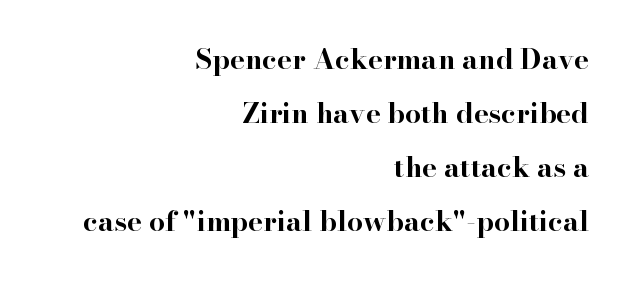
Q: Is the text bold? A: Yes.
Q: Is the text italic (slanted)? A: No, it is upright.
Q: Is the typeface a serif or a sans-serif typeface? A: Serif.
Q: Is the text underlined? A: No.
Q: How is the paragraph aligned? A: Right-aligned.
Q: Is the spacing between letters normal or unusually wide? A: Normal.
Q: Is the spacing between lines tight, normal or loose? A: Loose.
Q: Width (condensed, normal, or wide)? A: Wide.
Q: Stroke contrast? A: High.
Q: x-height? A: Small.
Q: Monospaced? A: No.
